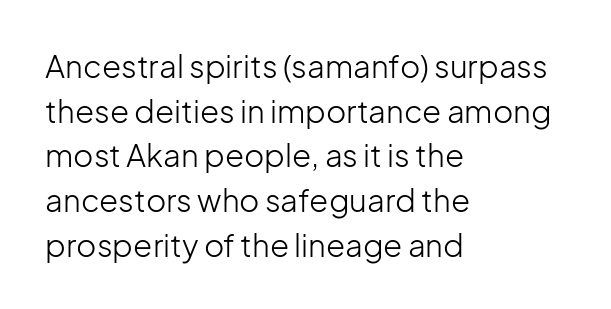
The rendering shows plain stroke endings on the letterforms — a sans-serif design. Lines of text with bare space underneath. The strokes carry an ordinary text weight at most. Leading: standard. Look at the tracking — it's just the regular setting, nothing added.
